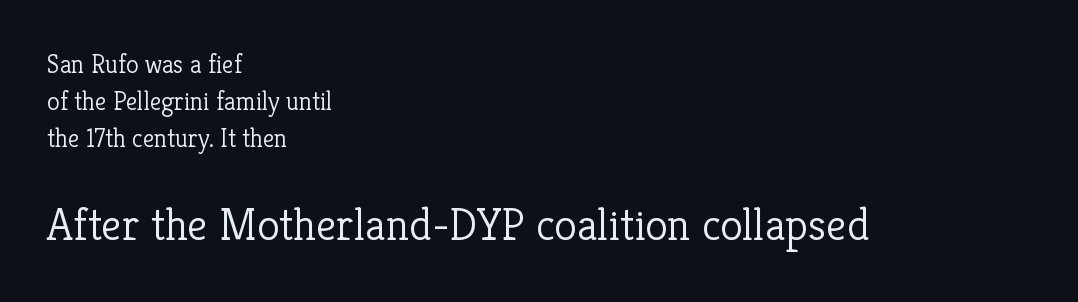
The image shows 46 px light serif type, upright; set left-aligned, normal line spacing (1.43x), normal letter spacing, not underlined; the second (bottom) block is 1.77x larger; low stroke contrast and a medium x-height.
